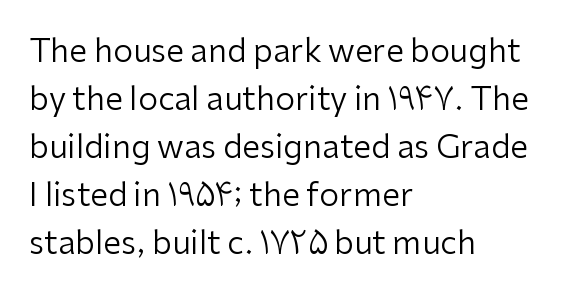
Each letter keeps its own natural width here, so spacing adapts to shape. Italic? Not at all — the glyphs are vertical. Regular leading. No extra ink here — the face is not bold. The compositor pushed each line to the left boundary.
